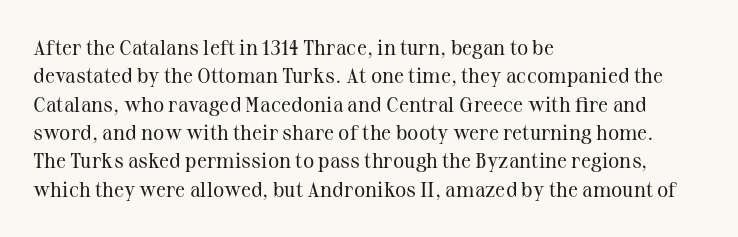
{"italic": "no", "bold": "no", "underline": "no", "align": "left", "line_spacing": "normal", "line_spacing_ratio": 1.35, "letter_spacing": "normal", "letter_spacing_em": 0.0, "glyph_px": 21}
